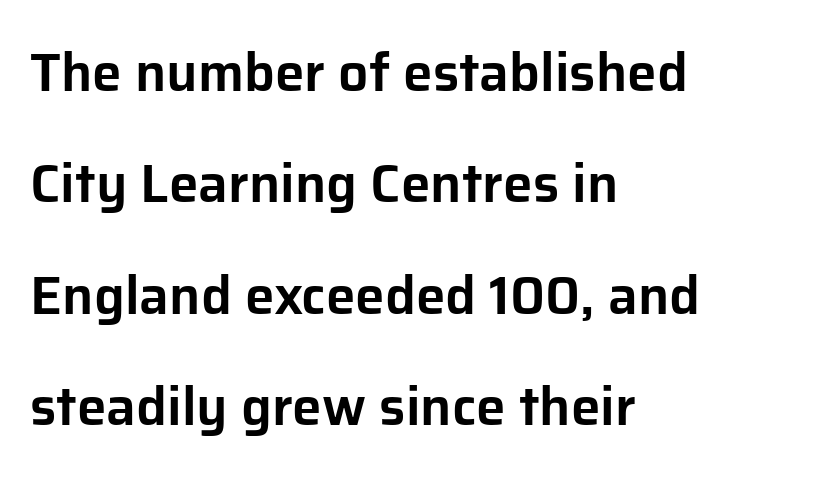
The image shows 53 px sans-serif type, upright; set left-aligned, loose line spacing (2.1x), normal letter spacing, not underlined; low stroke contrast and a medium x-height.
